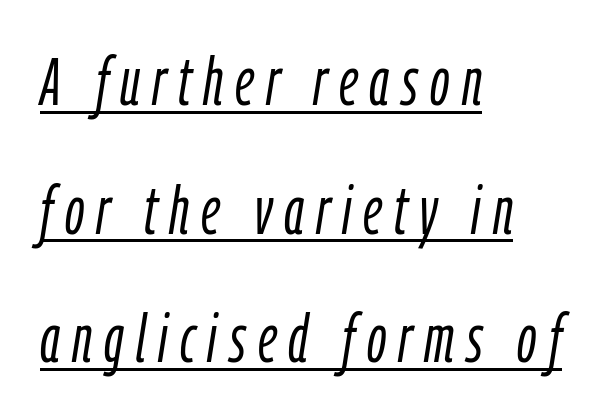
The image shows 67 px light, condensed type, italic (leaning right); set left-aligned, loose line spacing (1.92x), underlined; low stroke contrast and a medium x-height.
